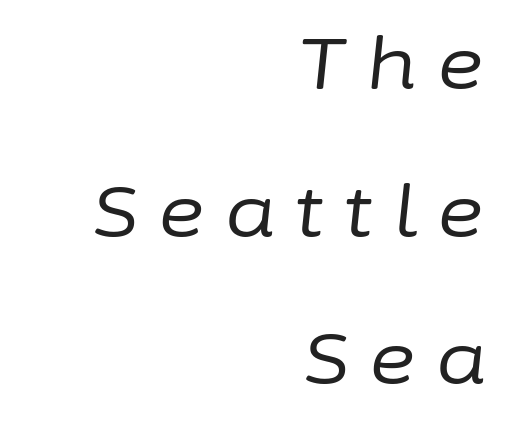
The image shows 72 px regular-weight type, italic (leaning right); set right-aligned, loose line spacing (2.05x), unusually wide letter spacing (+0.29 em), not underlined; low stroke contrast and a medium x-height.
